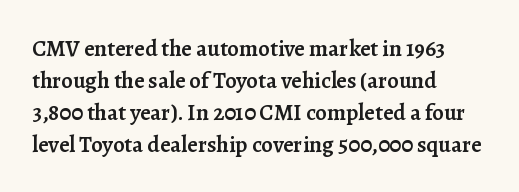
The image shows 23 px text type, upright; set left-aligned, normal line spacing (1.39x), normal letter spacing, not underlined.
